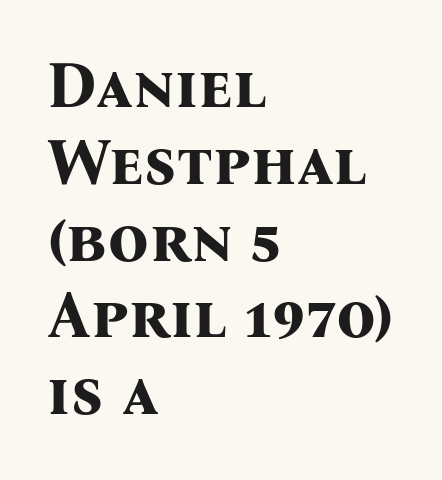
Lines of text with bare space underneath. Here the designer chose a conventional face with non-uniform glyph widths. The text block is weighted toward the left margin, trailing off unevenly rightward. Summary of weight: heavy, a full bold. Vertical strokes here are truly vertical.
